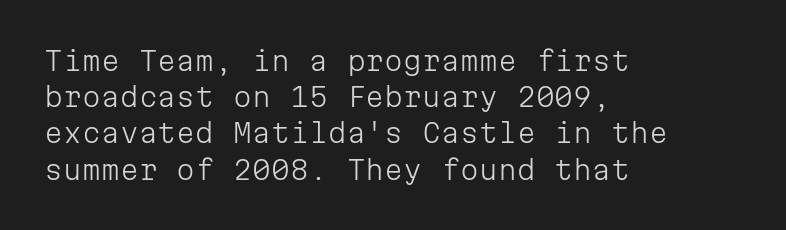
Q: Is the text bold? A: No.
Q: Is the text italic (slanted)? A: No, it is upright.
Q: Is the text underlined? A: No.
Q: How is the paragraph aligned? A: Left-aligned.
Q: Is the spacing between letters normal or unusually wide? A: Normal.
Q: Is the spacing between lines tight, normal or loose? A: Normal.
